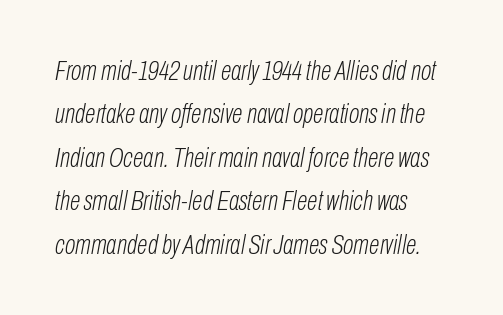
The image shows 28 px light, condensed type, italic (leaning right); set left-aligned, normal line spacing (1.55x), normal letter spacing, not underlined; low stroke contrast and a medium x-height.
